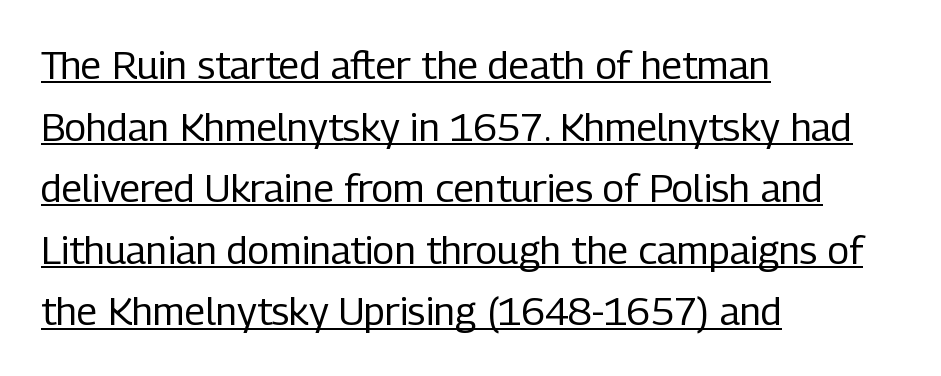
Stroke mass is kept to a normal reading level or below. The string is rendered with underlining switched on. A student would call this left alignment; a typographer would say flush left, rag right. The passage shown is typed in a proportional face where columns would drift.
